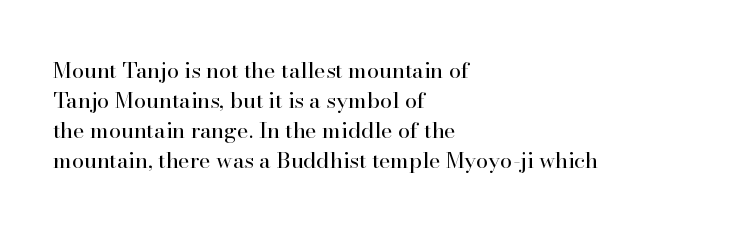
{"italic": "no", "bold": "no", "underline": "no", "align": "left", "line_spacing": "normal", "line_spacing_ratio": 1.37, "letter_spacing": "normal", "letter_spacing_em": 0.0, "glyph_px": 22}
